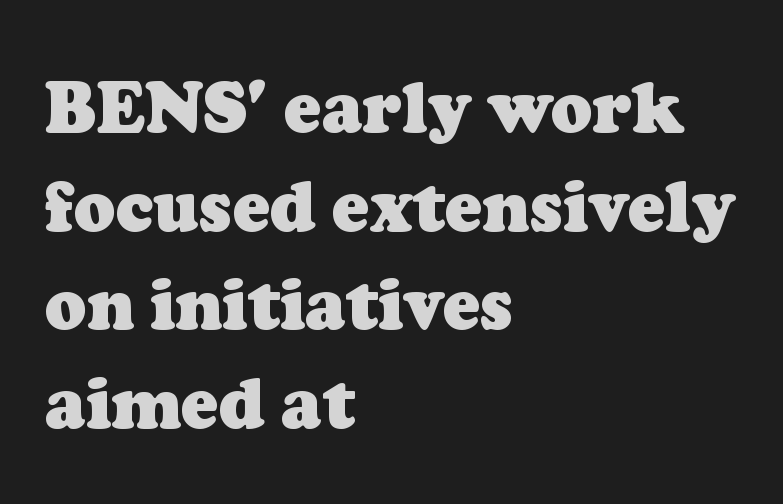
The image shows 69 px heavy serif type; set left-aligned, normal line spacing (1.43x), normal letter spacing, not underlined; low stroke contrast and a medium x-height.
